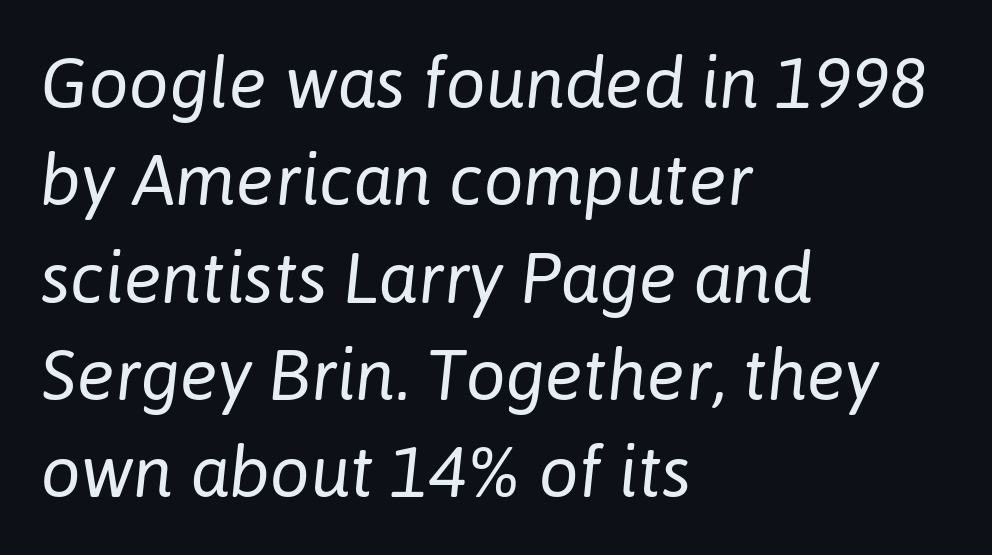
{"italic": "yes", "lean": "right", "slant_degrees": 6, "bold": "no", "weight": "regular", "width": "normal", "stroke_contrast": "low", "x_height": "medium", "monospaced": "no", "underline": "no", "align": "left", "line_spacing": "normal", "line_spacing_ratio": 1.37, "letter_spacing": "normal", "letter_spacing_em": 0.0, "glyph_px": 71}
